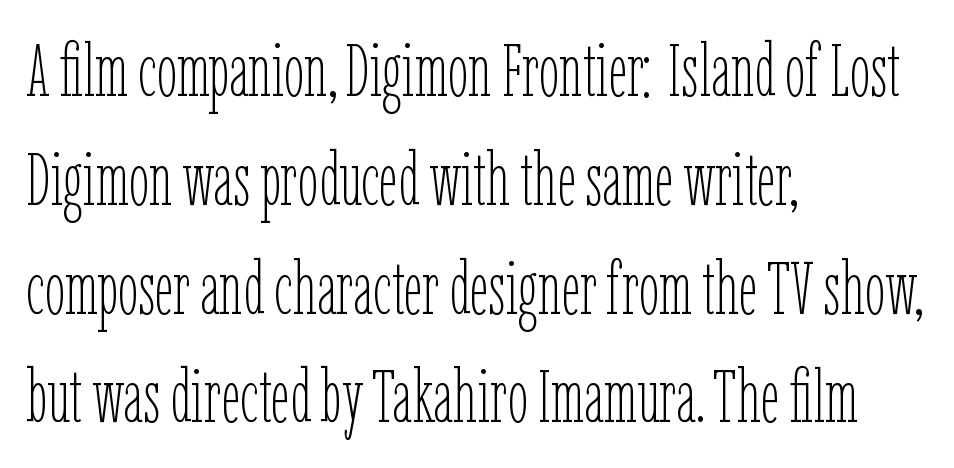
{"italic": "no", "bold": "no", "weight": "thin", "width": "condensed", "stroke_contrast": "low", "x_height": "medium", "monospaced": "no", "underline": "no", "align": "left", "line_spacing": "normal", "line_spacing_ratio": 1.49, "letter_spacing": "normal", "letter_spacing_em": 0.0, "glyph_px": 73}
